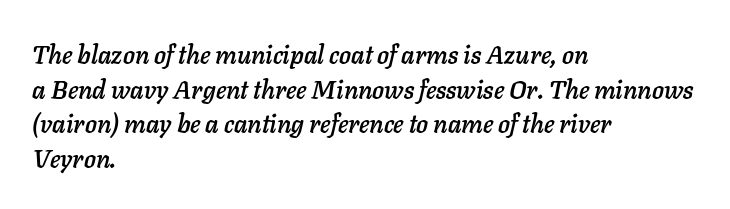
{"italic": "yes", "lean": "right", "slant_degrees": 11, "underline": "no", "align": "left", "line_spacing": "normal", "line_spacing_ratio": 1.39, "letter_spacing": "normal", "letter_spacing_em": 0.0, "glyph_px": 25}
